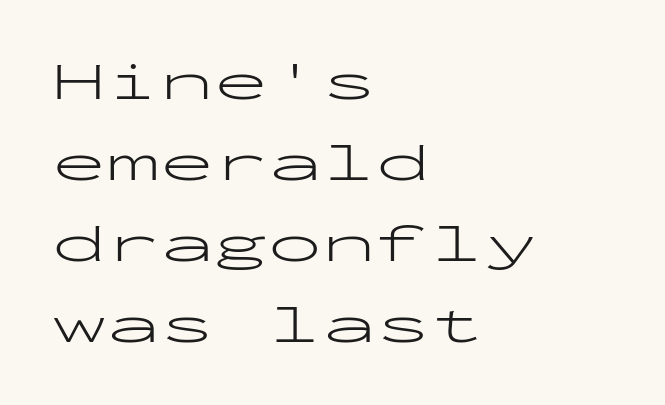
The font is comparable to plain body text, perhaps lighter. These lines are rendered in a fixed-pitch font. Quick note: underline off. Quick note: not italic, upright.
